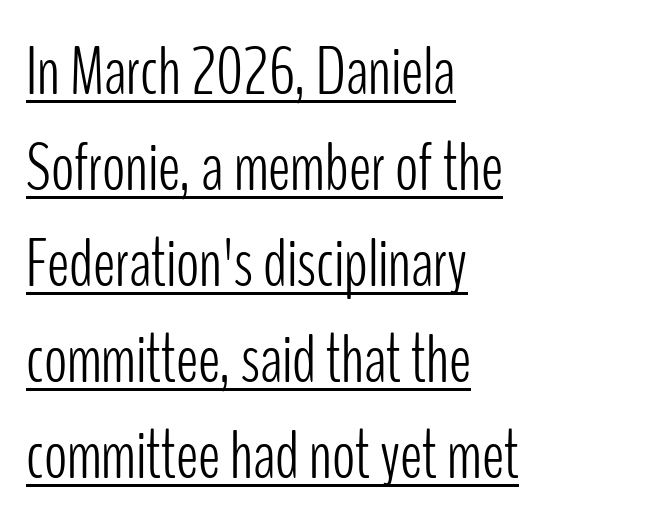
The image shows 68 px light, condensed sans-serif type, upright; set left-aligned, normal line spacing (1.41x), normal letter spacing, underlined; low stroke contrast and a medium x-height.
